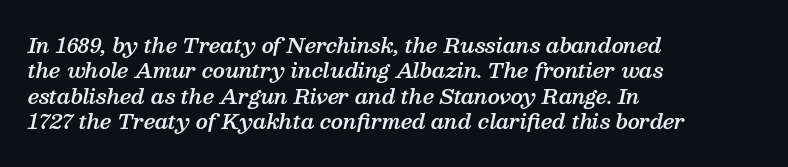
Q: Is the text bold? A: Semi-bold.
Q: Is the text italic (slanted)? A: Yes, it leans right by about 13 degrees.
Q: Is the text underlined? A: No.
Q: How is the paragraph aligned? A: Left-aligned.
Q: Is the spacing between letters normal or unusually wide? A: Normal.
Q: Is the spacing between lines tight, normal or loose? A: Normal.
